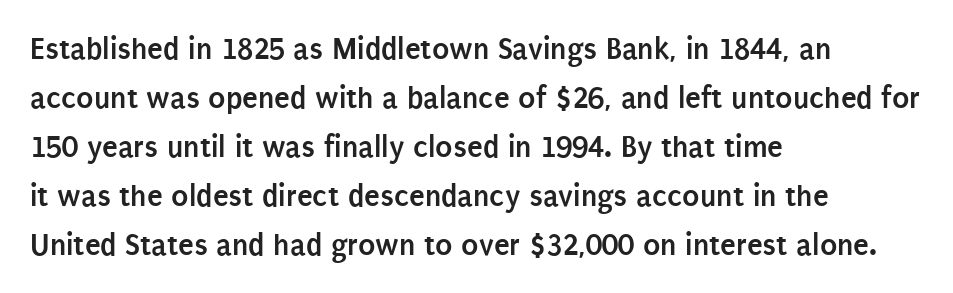
{"serif": "no", "italic": "no", "bold": "yes", "weight": "semibold", "width": "condensed", "stroke_contrast": "low", "x_height": "large", "monospaced": "no", "underline": "no", "align": "left", "line_spacing": "normal", "line_spacing_ratio": 1.53, "letter_spacing": "normal", "letter_spacing_em": 0.0, "glyph_px": 32}
